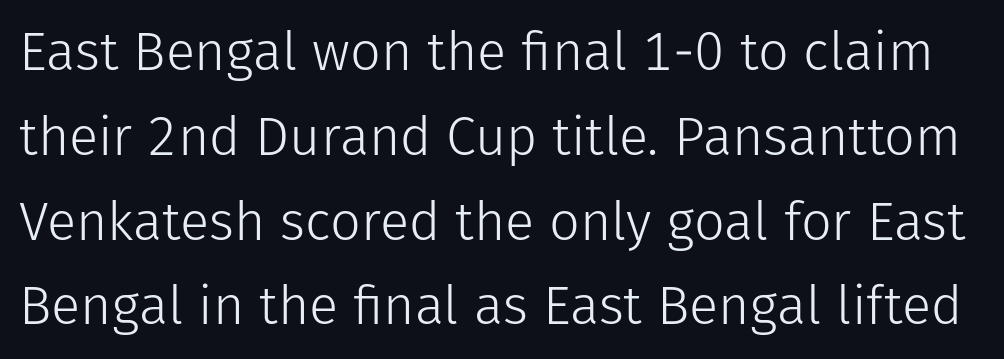
The rendering keeps characters at their native spacing. Compared with typical paragraphs, the rows here are spaced about the same. Style check: upright. No feet cap the strokes, marking this as sans-serif type. Nobody drew a line under any word here. This sample has the flowing, uneven cadence of proportional lettering.
